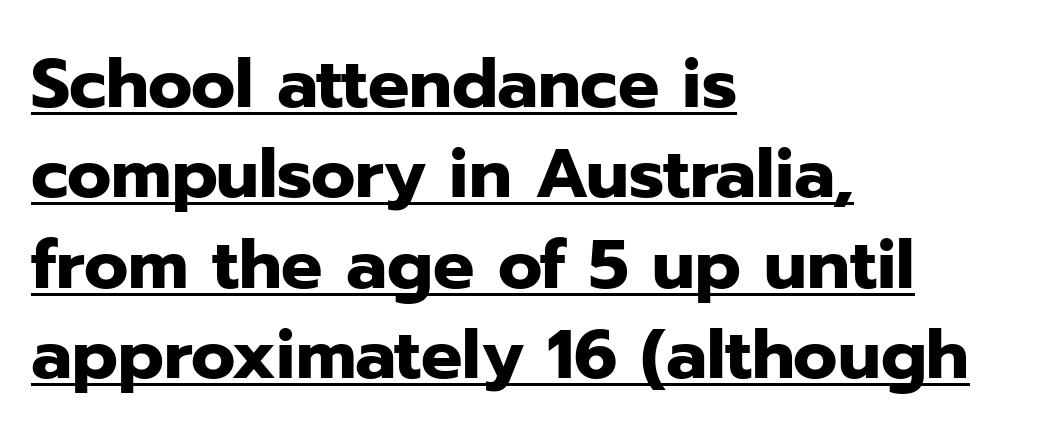
You can see a thin bar hugging the bottom of the glyphs. The designer went with a sans here, leaving each stem footless. The space between consecutive lines is moderate. The letters stand upright; this is a roman face. Tracking value appears to be zero — textbook default spacing.
